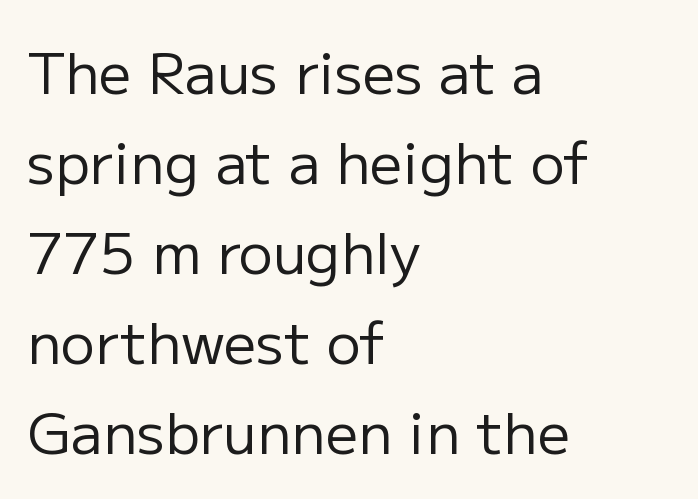
Is the block centered? No — it sits flush against the left margin. The vertical gap from one line to the next is medium. Default kerning and tracking; the words read as compact shapes. Proportional: the letters do not fall into vertical columns. This is roman type, the default non-slanted kind.
